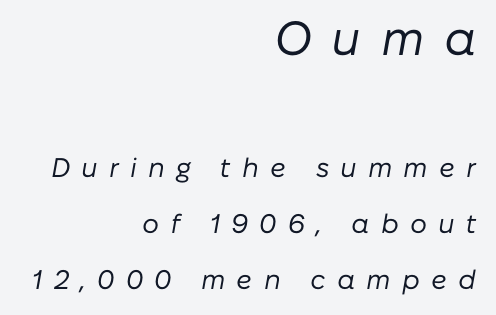
Q: Is the text bold? A: No.
Q: Is the text italic (slanted)? A: Yes, it leans right by about 10 degrees.
Q: Is the text underlined? A: No.
Q: How is the paragraph aligned? A: Right-aligned.
Q: Is the spacing between letters normal or unusually wide? A: Unusually wide.
Q: Is the spacing between lines tight, normal or loose? A: Loose.
Q: Which block of text is set in a larger size, the first (top) or the second (bottom)? A: The first (top) one.
Q: Width (condensed, normal, or wide)? A: Normal.
Q: Stroke contrast? A: Low.
Q: x-height? A: Medium.
Q: Monospaced? A: No.
